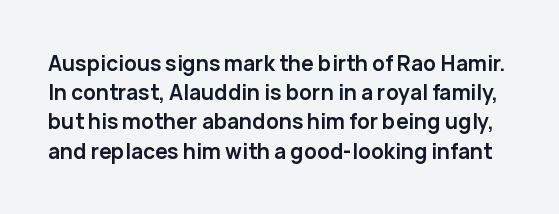
{"italic": "no", "bold": "yes", "underline": "no", "line_spacing": "normal", "line_spacing_ratio": 1.39, "letter_spacing": "normal", "letter_spacing_em": 0.0, "glyph_px": 21}
